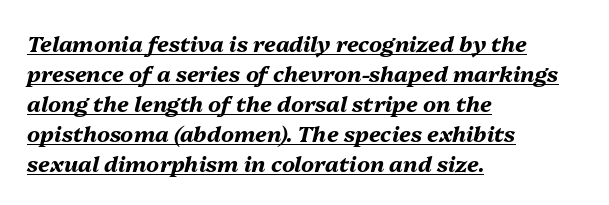
Q: Is the text bold? A: Yes.
Q: Is the text italic (slanted)? A: Yes, it leans right by about 13 degrees.
Q: Is the text underlined? A: Yes.
Q: How is the paragraph aligned? A: Left-aligned.
Q: Is the spacing between letters normal or unusually wide? A: Normal.
Q: Is the spacing between lines tight, normal or loose? A: Normal.
